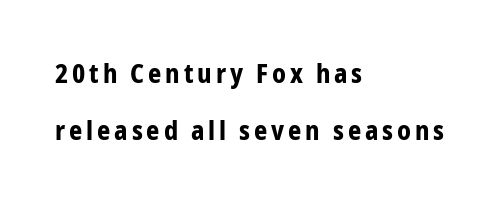
Summary of weight: heavy, a full bold. The setting favours the left margin, as ordinary paragraphs usually do. Plain, unruled lines of type. In terms of leading, this rendering errs on the spacious side. Rendered with straight, roman letterforms.
